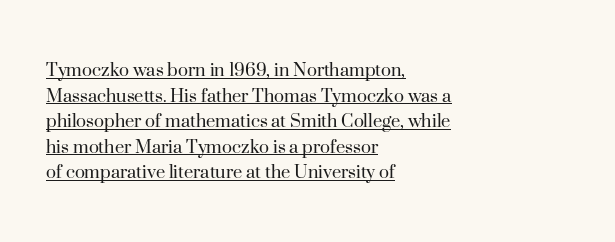
The image shows 21 px text type, upright; set left-aligned, line spacing 1.22x, normal letter spacing, underlined.
